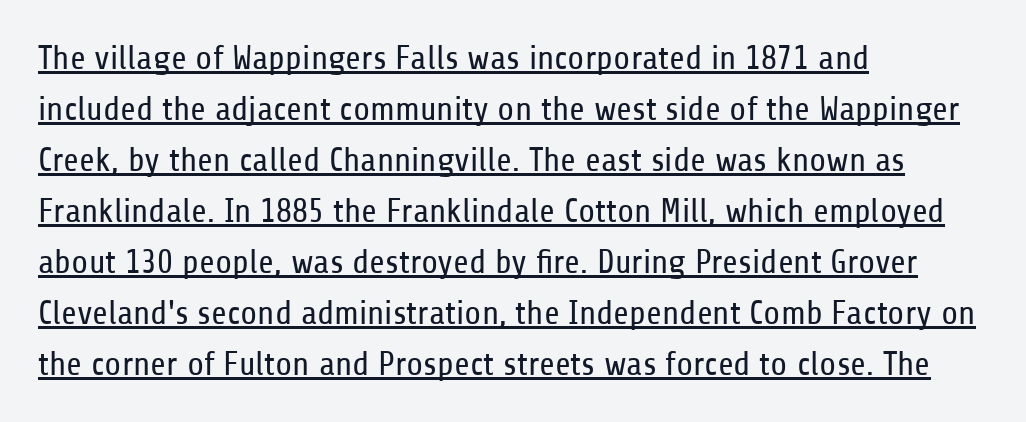
This block has exactly the height ordinary leading produces. The font sits on the lighter half of the weight spectrum, regular included. The passage shown is typed in a proportional face where columns would drift. Is there any slant? The stems are plumb. Layout note: lines flush left.
